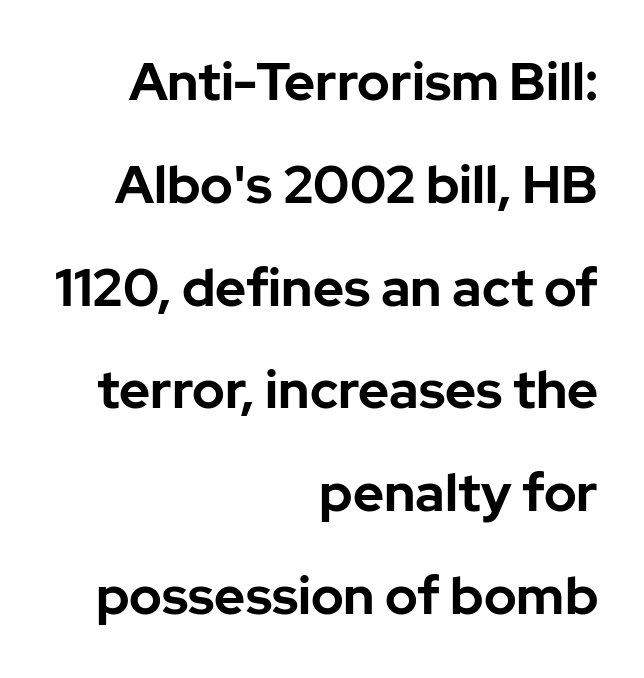
{"serif": "no", "italic": "no", "bold": "yes", "weight": "bold", "width": "normal", "stroke_contrast": "low", "x_height": "medium", "monospaced": "no", "underline": "no", "align": "right", "line_spacing": "loose", "line_spacing_ratio": 1.94, "letter_spacing": "normal", "letter_spacing_em": 0.0, "glyph_px": 53}
